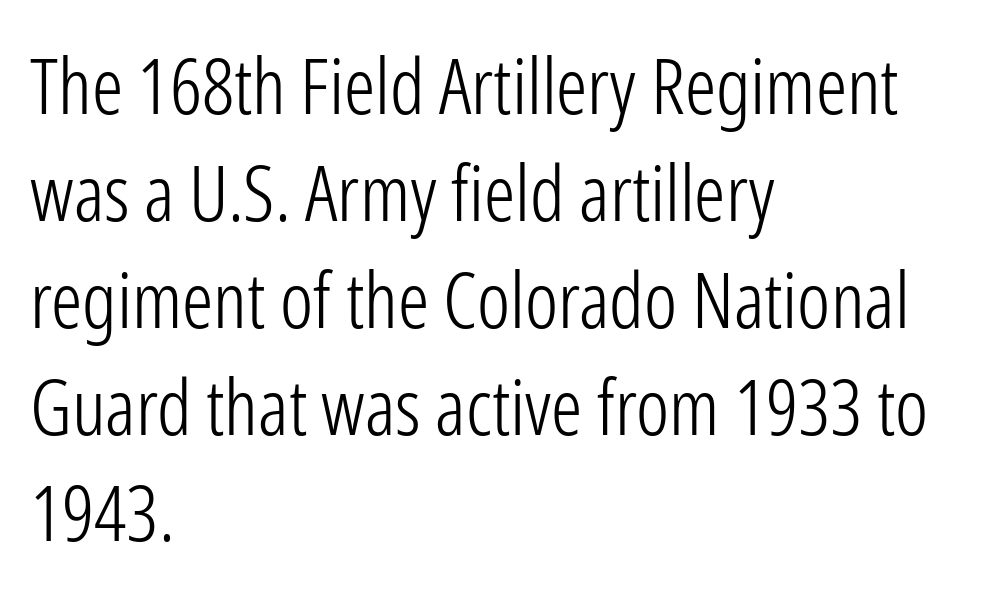
Q: Is the text bold? A: No.
Q: Is the text italic (slanted)? A: No, it is upright.
Q: Is the typeface a serif or a sans-serif typeface? A: Sans-serif.
Q: Is the text underlined? A: No.
Q: How is the paragraph aligned? A: Left-aligned.
Q: Is the spacing between letters normal or unusually wide? A: Normal.
Q: Is the spacing between lines tight, normal or loose? A: Normal.
Q: Width (condensed, normal, or wide)? A: Condensed.
Q: Stroke contrast? A: Low.
Q: x-height? A: Medium.
Q: Monospaced? A: No.
